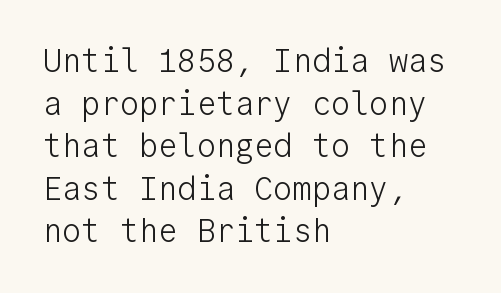
The image shows 32 px light sans-serif type, upright, monospaced; set left-aligned, normal line spacing (1.33x), normal letter spacing, not underlined; low stroke contrast and a medium x-height.
